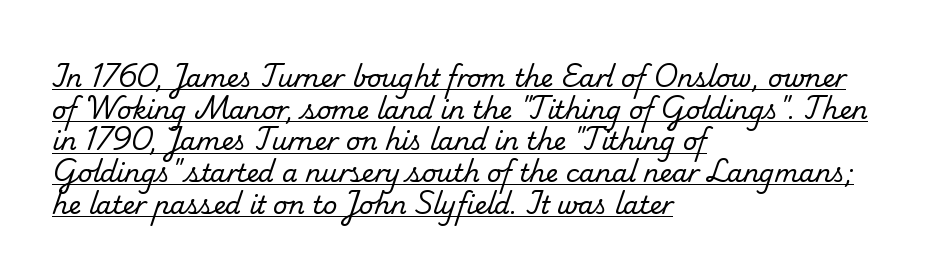
{"bold": "no", "underline": "yes", "align": "left", "line_spacing": "normal", "line_spacing_ratio": 1.27, "letter_spacing": "normal", "letter_spacing_em": 0.0, "glyph_px": 25}
